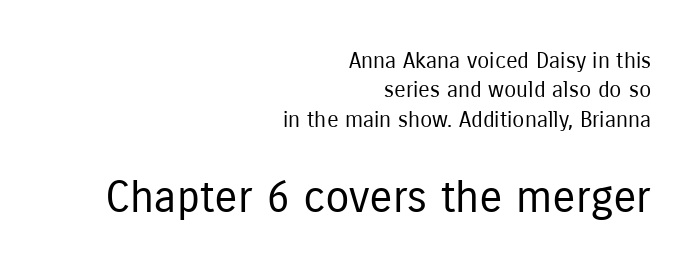
{"serif": "no", "italic": "no", "bold": "no", "weight": "regular", "width": "condensed", "stroke_contrast": "low", "x_height": "medium", "monospaced": "no", "underline": "no", "align": "right", "line_spacing": "normal", "line_spacing_ratio": 1.34, "letter_spacing": "normal", "letter_spacing_em": 0.0, "larger_block": "second", "size_ratio": 2.0, "glyph_px": 44}
